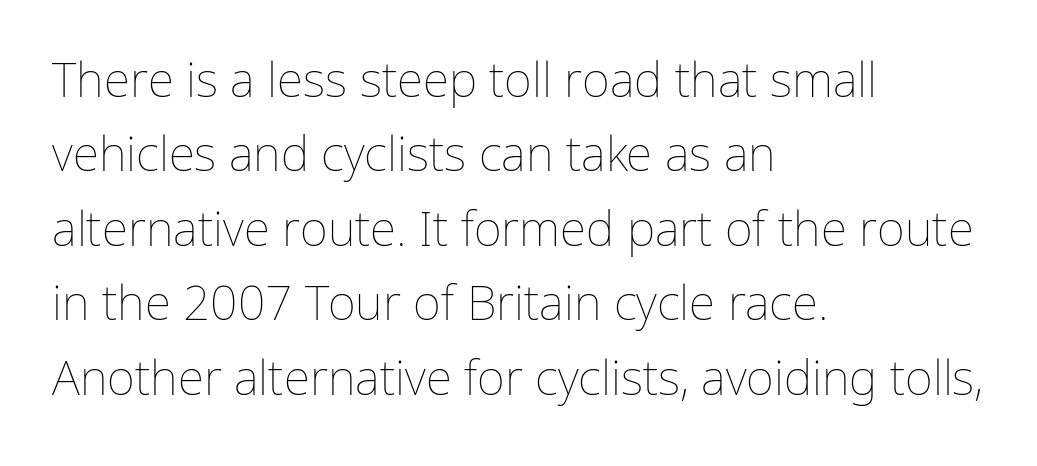
The image shows 48 px thin type, upright; set left-aligned, normal line spacing (1.55x), normal letter spacing, not underlined; low stroke contrast and a medium x-height.
